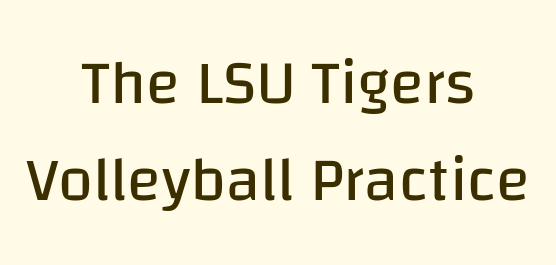
{"serif": "no", "italic": "no", "bold": "no", "weight": "regular", "width": "normal", "stroke_contrast": "low", "x_height": "large", "monospaced": "no", "underline": "no", "align": "center", "line_spacing": "normal", "line_spacing_ratio": 1.54, "letter_spacing": "normal", "letter_spacing_em": 0.0, "glyph_px": 63}
